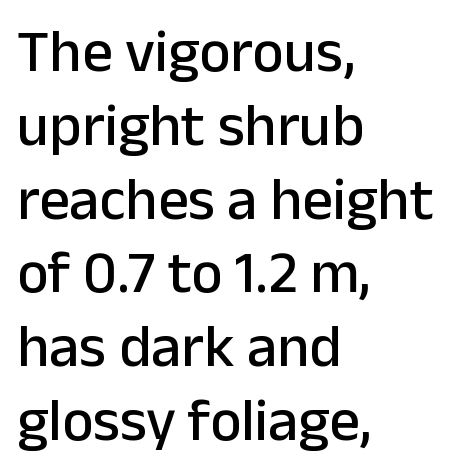
Q: Is the text italic (slanted)? A: No, it is upright.
Q: Is the typeface a serif or a sans-serif typeface? A: Sans-serif.
Q: Is the text underlined? A: No.
Q: How is the paragraph aligned? A: Left-aligned.
Q: Is the spacing between letters normal or unusually wide? A: Normal.
Q: Width (condensed, normal, or wide)? A: Normal.
Q: Stroke contrast? A: Low.
Q: x-height? A: Medium.
Q: Monospaced? A: No.
